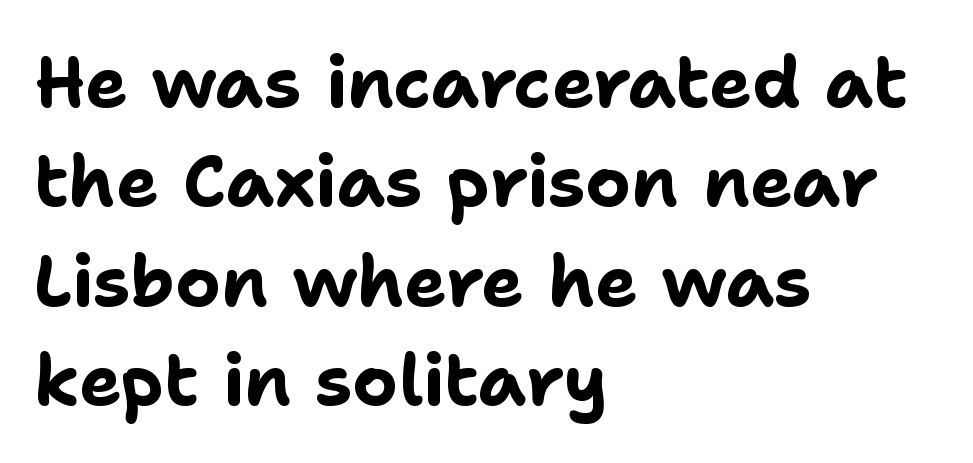
Layout note: lines flush left. Beneath every word, the page is bare. The rendering uses natural spacing where letterforms have individual widths. Successive baselines arrive at the customary interval.
